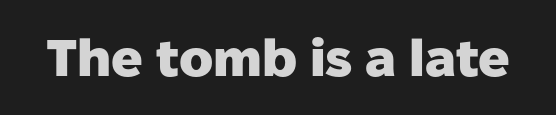
Plain, unruled lines of type. Proportional: the letters do not fall into vertical columns. Note: no serifs on the glyphs. How are the letters spaced? Ordinarily, with no added tracking. In terms of posture, this sample is upright. Thick stems and heavy bowls — unmistakably bold.
